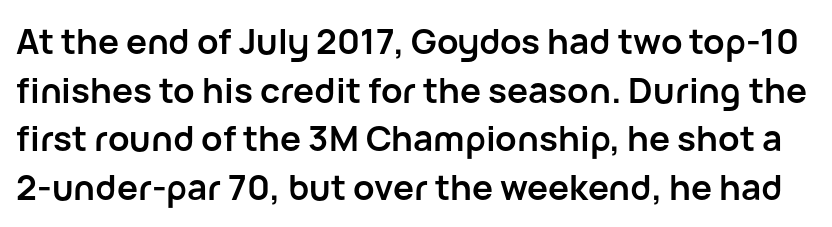
Typographic density is high because the face is bold. To sum up the face: it is a sans, with no serifs. A typesetter would call this proportional, since set widths differ per character. Posture: vertical.
